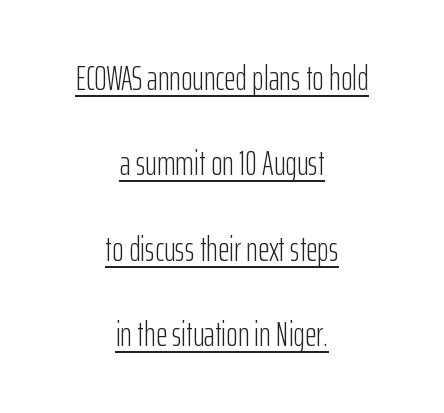
The image shows 35 px light, condensed sans-serif type, upright; set centered, loose line spacing (2.44x), normal letter spacing, underlined; low stroke contrast and a medium x-height.
